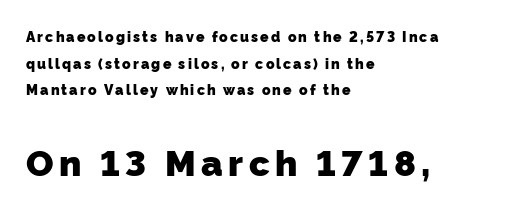
Q: Is the text bold? A: Yes.
Q: Is the typeface a serif or a sans-serif typeface? A: Sans-serif.
Q: Is the text underlined? A: No.
Q: How is the paragraph aligned? A: Left-aligned.
Q: Is the spacing between lines tight, normal or loose? A: Loose.
Q: Which block of text is set in a larger size, the first (top) or the second (bottom)? A: The second (bottom) one.
Q: Width (condensed, normal, or wide)? A: Normal.
Q: Stroke contrast? A: Low.
Q: x-height? A: Medium.
Q: Monospaced? A: No.
